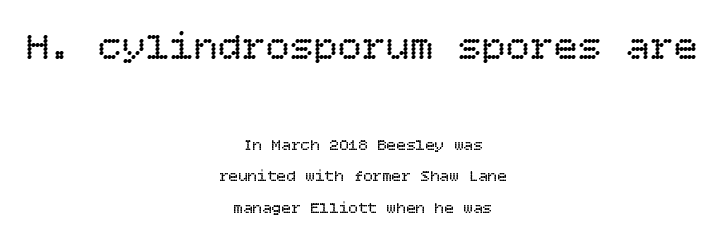
Q: Is the text bold? A: No.
Q: Is the text italic (slanted)? A: No, it is upright.
Q: Is the text underlined? A: No.
Q: How is the paragraph aligned? A: Centered.
Q: Is the spacing between letters normal or unusually wide? A: Normal.
Q: Is the spacing between lines tight, normal or loose? A: Loose.
Q: Which block of text is set in a larger size, the first (top) or the second (bottom)? A: The first (top) one.
Q: Width (condensed, normal, or wide)? A: Normal.
Q: Stroke contrast? A: Low.
Q: x-height? A: Large.
